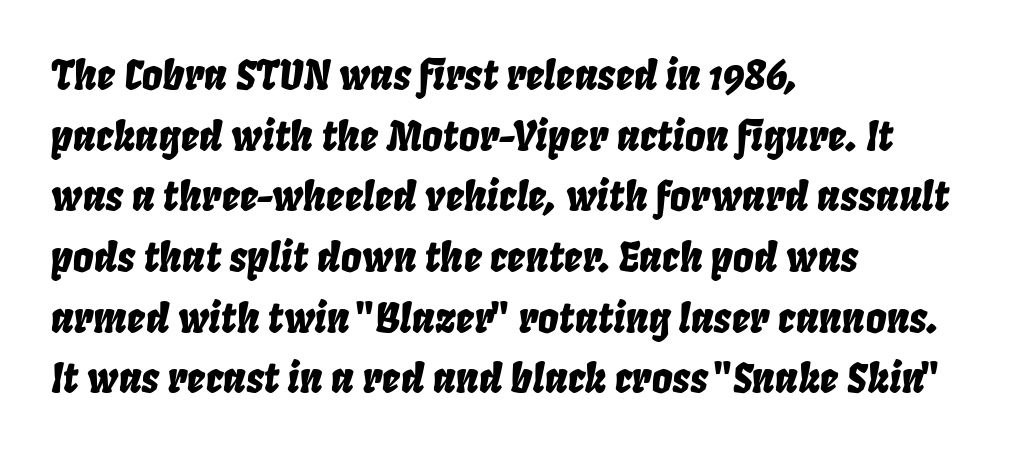
Q: Is the text italic (slanted)? A: Yes, it leans right by about 8 degrees.
Q: Is the text underlined? A: No.
Q: How is the paragraph aligned? A: Left-aligned.
Q: Is the spacing between letters normal or unusually wide? A: Normal.
Q: Is the spacing between lines tight, normal or loose? A: Normal.
Q: Width (condensed, normal, or wide)? A: Condensed.
Q: Stroke contrast? A: Low.
Q: x-height? A: Large.
Q: Monospaced? A: No.
